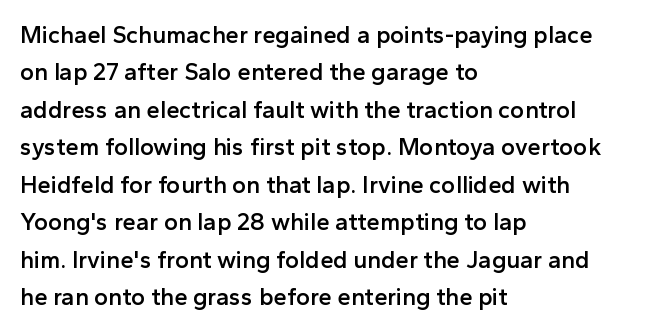
Summary of vertical rhythm: regular, with standard interline spacing. Do the letters lean? They stand straight. The passage is arranged the way most books set body copy — flush left. Bare-footed words on every line. The gaps between neighbouring characters are ordinary and unremarkable.
